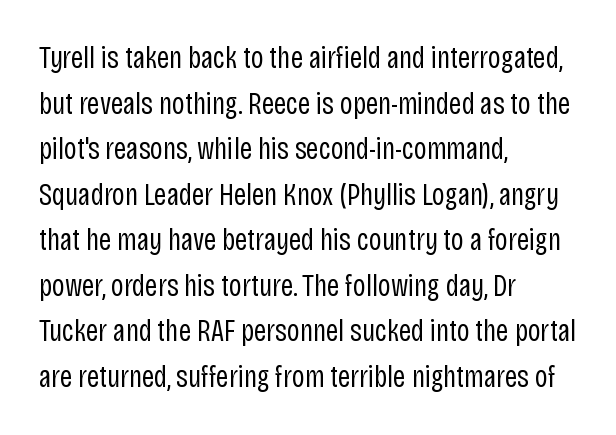
The image shows 31 px regular-weight, condensed sans-serif type, upright; set left-aligned, normal line spacing (1.47x), normal letter spacing, not underlined; low stroke contrast and a large x-height.
